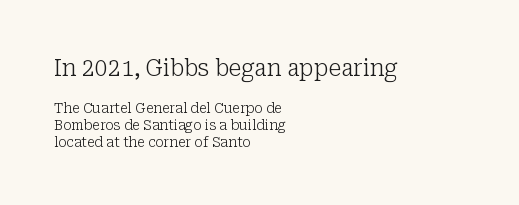
The image shows 23 px text type, upright; set left-aligned, line spacing 1.2x, normal letter spacing, not underlined; the first (top) block is 1.64x larger.
